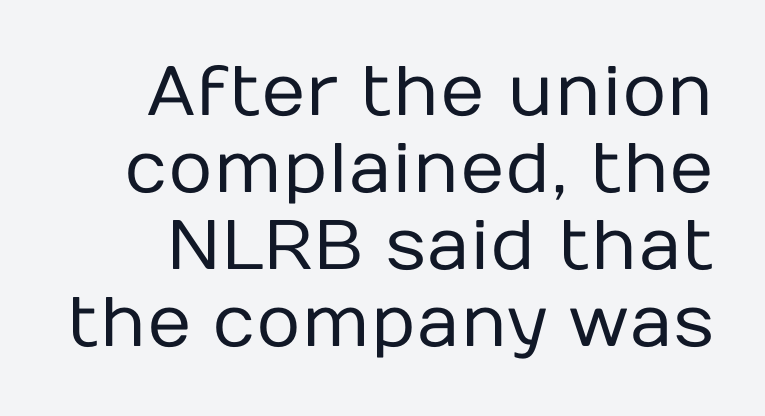
{"serif": "no", "italic": "no", "bold": "no", "weight": "regular", "width": "normal", "stroke_contrast": "low", "x_height": "medium", "monospaced": "no", "underline": "no", "line_spacing": "tight", "line_spacing_ratio": 1.1, "letter_spacing": "normal", "letter_spacing_em": 0.0, "glyph_px": 70}
